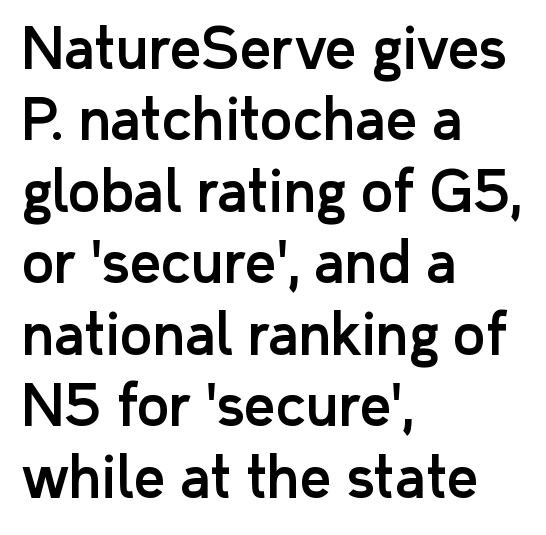
Q: Is the text italic (slanted)? A: No, it is upright.
Q: Is the typeface a serif or a sans-serif typeface? A: Sans-serif.
Q: Is the text underlined? A: No.
Q: How is the paragraph aligned? A: Left-aligned.
Q: Is the spacing between letters normal or unusually wide? A: Normal.
Q: Is the spacing between lines tight, normal or loose? A: Normal.
Q: Width (condensed, normal, or wide)? A: Normal.
Q: Stroke contrast? A: Low.
Q: x-height? A: Medium.
Q: Monospaced? A: No.
